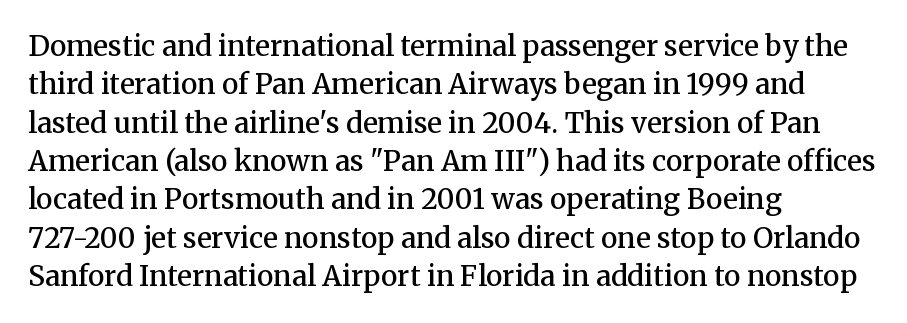
This is roman type, the default non-slanted kind. This rendering employs a face with finishing strokes, i.e., a serif. The compositor pushed each line to the left boundary. The passage shown has conventional tracking throughout.
